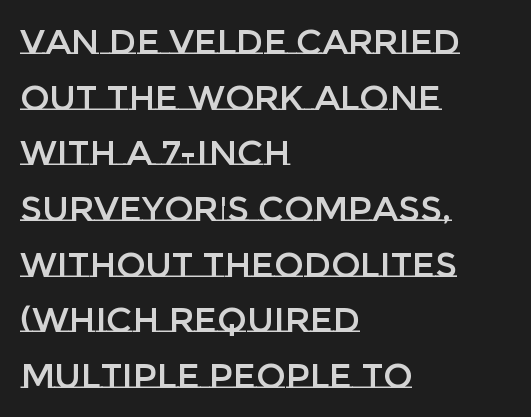
{"italic": "no", "width": "normal", "stroke_contrast": "low", "x_height": "large", "monospaced": "no", "underline": "no", "align": "left", "line_spacing": "normal", "line_spacing_ratio": 1.59, "letter_spacing": "normal", "letter_spacing_em": 0.0, "glyph_px": 35}
